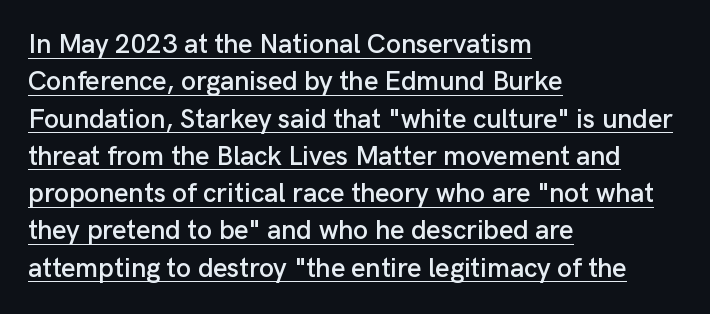
{"italic": "no", "underline": "yes", "align": "left", "line_spacing": "normal", "line_spacing_ratio": 1.38, "letter_spacing": "normal", "letter_spacing_em": 0.0, "glyph_px": 27}
